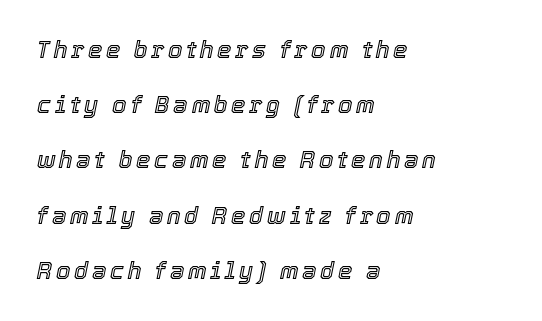
{"italic": "yes", "lean": "right", "slant_degrees": 12, "underline": "no", "align": "left", "line_spacing": "loose", "line_spacing_ratio": 2.4, "glyph_px": 23}
